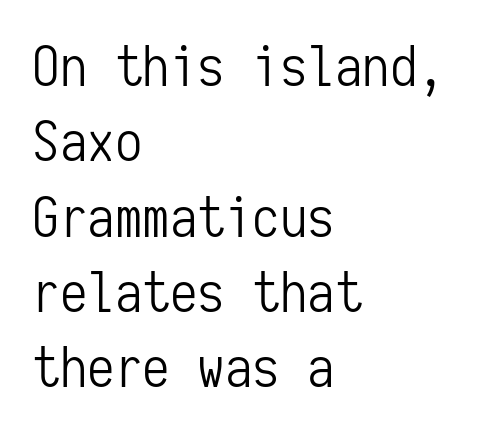
The passage shown is not underscored anywhere. Think of a typewriter: that constant character pitch is what you see here. Every character sits straight up, as roman type does. Note: no serifs on the glyphs.
